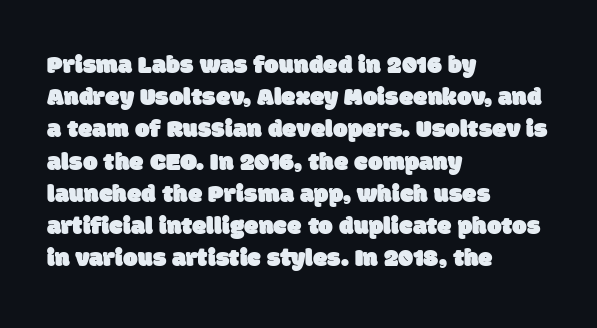
The typesetter chose a ragged-right arrangement here. There is no visible air inserted between adjacent glyphs. The zone under the glyphs is completely vacant.
